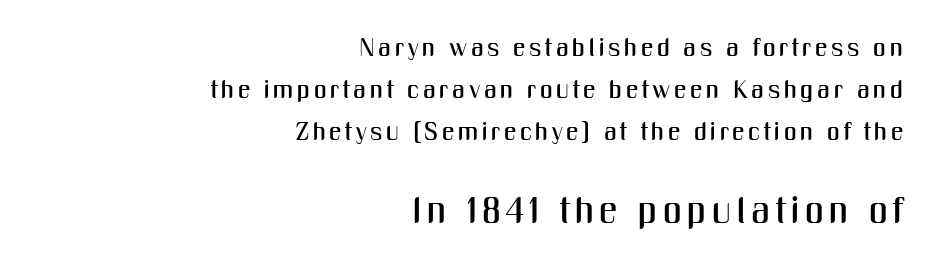
Alignment: flush right. The words here are not underlined. These lines are rendered in a variable-pitch font. The typography opts for an upright posture over an oblique one. Size hierarchy here favors the trailing block over the leading one.
